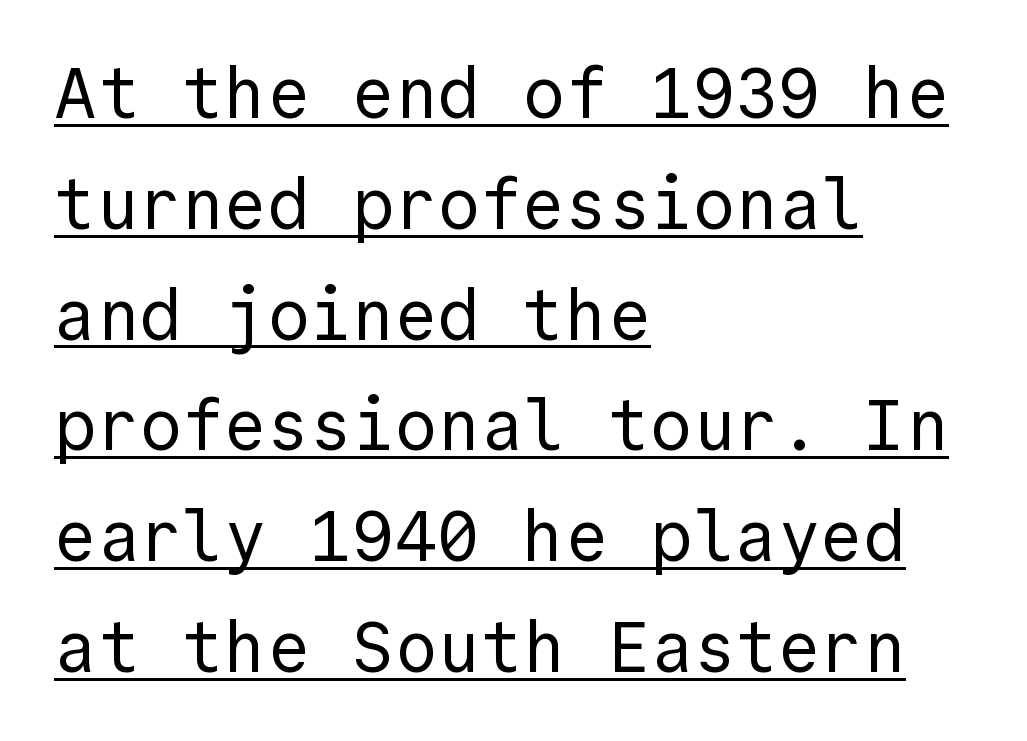
The image shows 71 px regular-weight sans-serif type, upright, monospaced; set left-aligned, normal line spacing (1.56x), normal letter spacing, underlined; a medium x-height.
